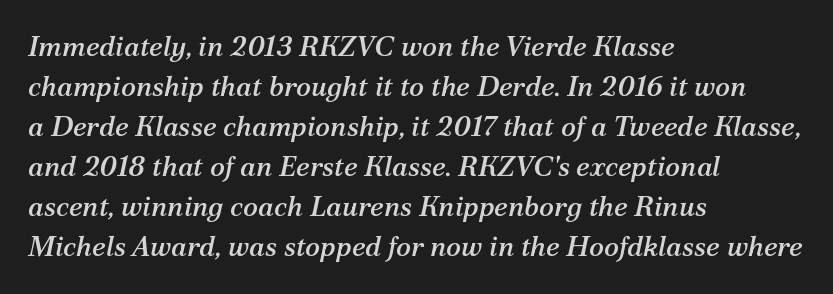
{"serif": "yes", "italic": "yes", "lean": "right", "slant_degrees": 12, "width": "normal", "stroke_contrast": "medium", "x_height": "medium", "monospaced": "no", "underline": "no", "align": "left", "line_spacing": "normal", "line_spacing_ratio": 1.43, "letter_spacing": "normal", "letter_spacing_em": 0.0, "glyph_px": 28}
